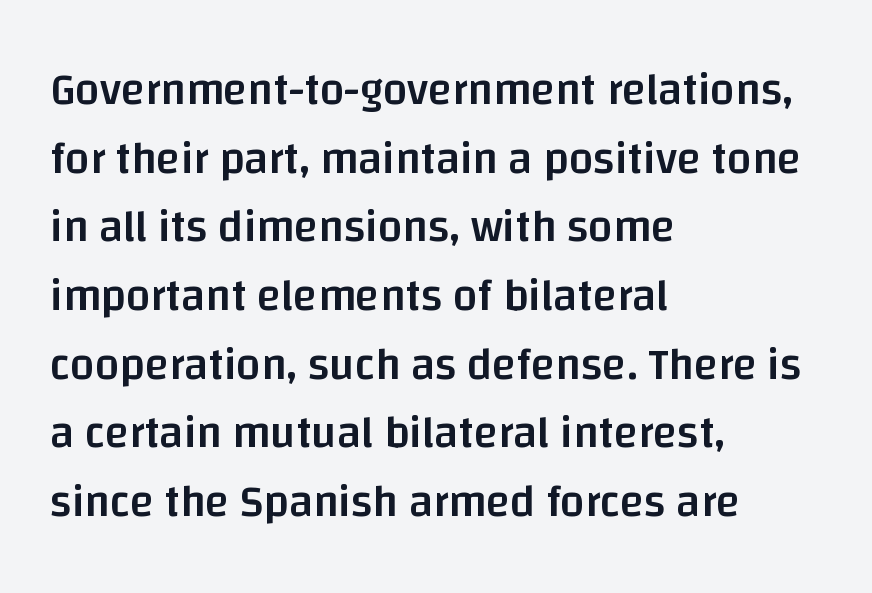
Q: Is the text bold? A: Semi-bold.
Q: Is the text italic (slanted)? A: No, it is upright.
Q: Is the typeface a serif or a sans-serif typeface? A: Sans-serif.
Q: Is the text underlined? A: No.
Q: How is the paragraph aligned? A: Left-aligned.
Q: Is the spacing between letters normal or unusually wide? A: Normal.
Q: Is the spacing between lines tight, normal or loose? A: Normal.
Q: Width (condensed, normal, or wide)? A: Normal.
Q: Stroke contrast? A: Low.
Q: x-height? A: Large.
Q: Monospaced? A: No.
